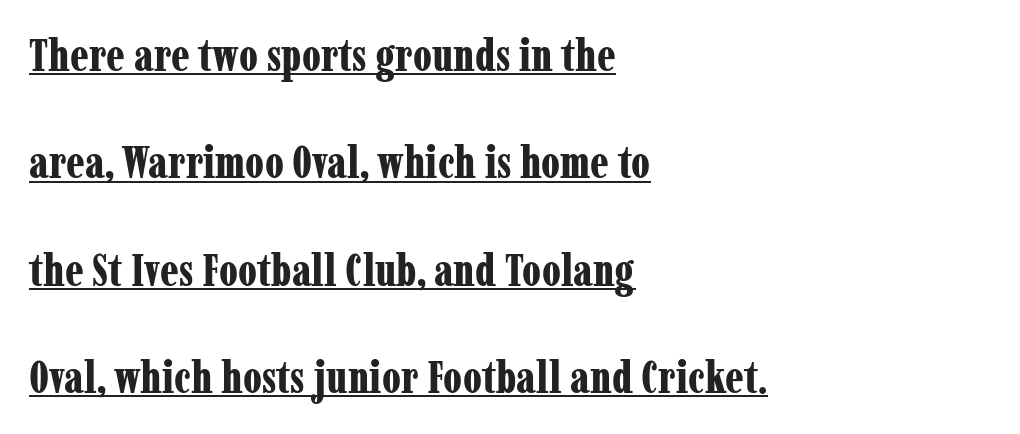
{"serif": "yes", "italic": "no", "bold": "yes", "weight": "bold", "width": "condensed", "stroke_contrast": "low", "x_height": "medium", "monospaced": "no", "underline": "yes", "align": "left", "line_spacing": "loose", "line_spacing_ratio": 2.44, "letter_spacing": "normal", "letter_spacing_em": 0.0, "glyph_px": 44}
